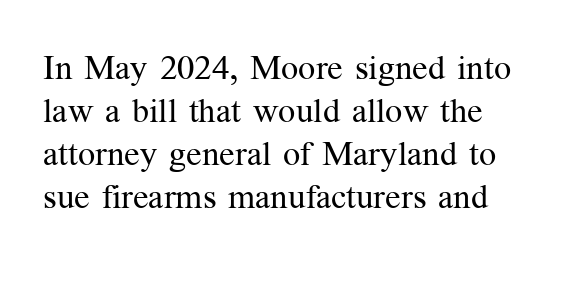
The foot of each line stays bare and open. The face used here is rendered with its standard letterfit. Vertical stems look standard width or narrower in stroke. Upright lettering throughout. Horizontally, the lines are justified to the leading edge only.
